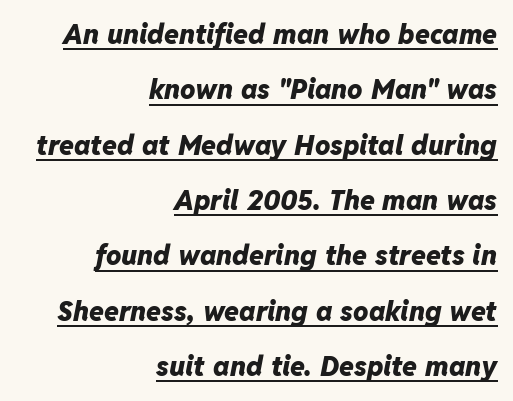
Q: Is the text bold? A: Yes.
Q: Is the text italic (slanted)? A: Yes, it leans right by about 11 degrees.
Q: Is the text underlined? A: Yes.
Q: How is the paragraph aligned? A: Right-aligned.
Q: Is the spacing between letters normal or unusually wide? A: Normal.
Q: Is the spacing between lines tight, normal or loose? A: Loose.
